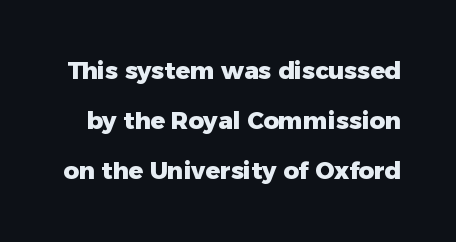
Q: Is the text bold? A: Yes.
Q: Is the text italic (slanted)? A: No, it is upright.
Q: Is the text underlined? A: No.
Q: Is the spacing between letters normal or unusually wide? A: Normal.
Q: Is the spacing between lines tight, normal or loose? A: Loose.
